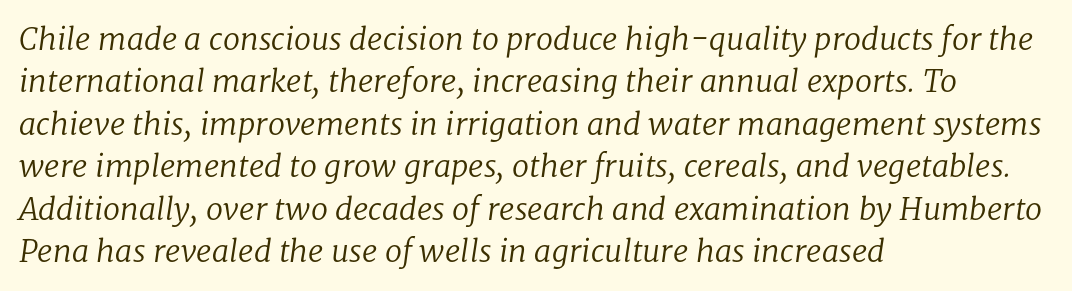
The typeface has the unassuming heft of standard copy or less. Nothing unusual about the tracking: characters are spaced as the font intends. These lines are rendered in a variable-pitch font. Does the copy run flush right? No — it runs flush left. The rows are spaced the way most documents space them. This rendering features lettering with no underline.
